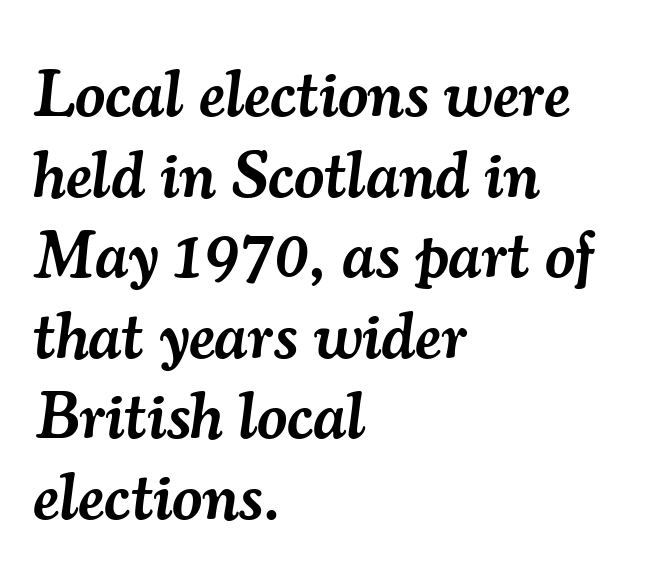
Reading down the block, your eye returns to a fixed left position each line. This sample uses an oblique cut, with every glyph tilted off the vertical. The face used here is proportionally spaced, like ordinary book or web type. Regarding serifs, this sample has them.
